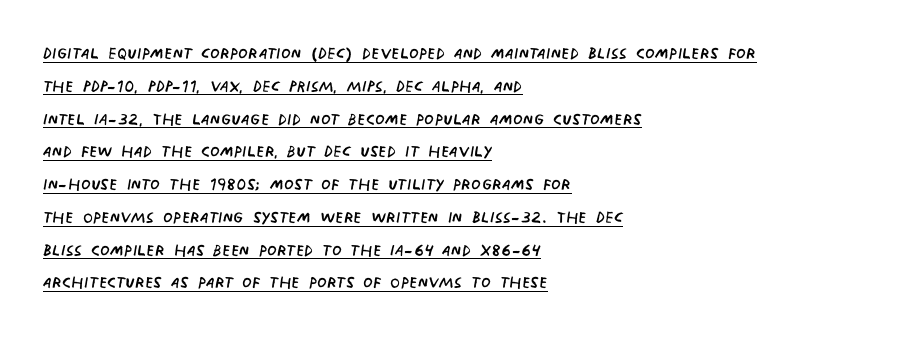
The image shows 22 px text type; set left-aligned, normal line spacing (1.49x), normal letter spacing, underlined.
